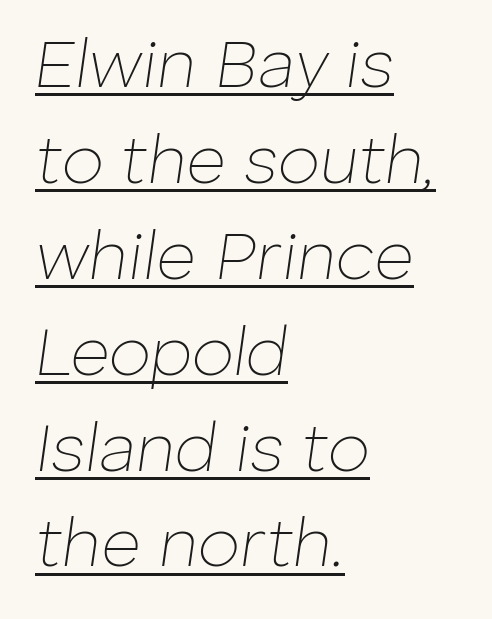
{"italic": "yes", "lean": "right", "slant_degrees": 8, "bold": "no", "weight": "thin", "width": "normal", "stroke_contrast": "low", "x_height": "medium", "monospaced": "no", "underline": "yes", "align": "left", "line_spacing": "normal", "line_spacing_ratio": 1.41, "letter_spacing": "normal", "letter_spacing_em": 0.0, "glyph_px": 68}
